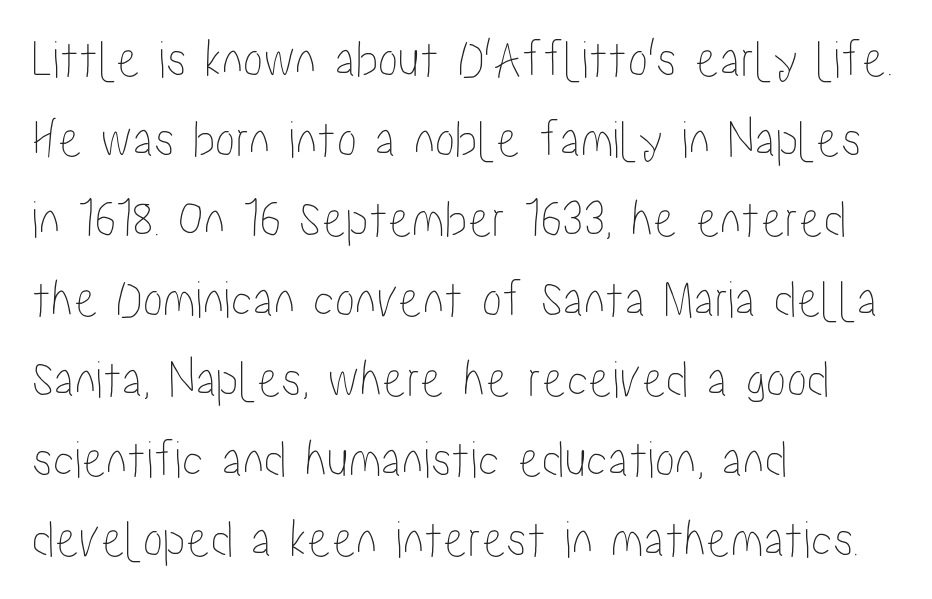
Characters follow at the spacing the type designer built in. A clean baseline with only descenders dipping below it. The letters advance in unequal steps, a hallmark of proportional type. Does the lettering tilt? It doesn't — this is upright. Does the leading feel generous? No, just average.
